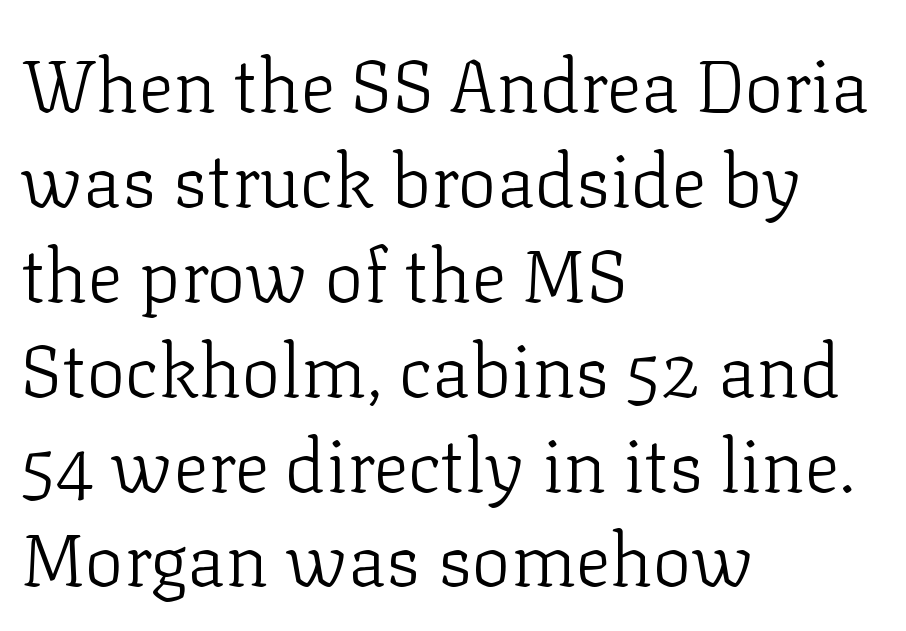
Q: Is the text bold? A: No.
Q: Is the text italic (slanted)? A: No, it is upright.
Q: Is the typeface a serif or a sans-serif typeface? A: Serif.
Q: Is the text underlined? A: No.
Q: How is the paragraph aligned? A: Left-aligned.
Q: Is the spacing between letters normal or unusually wide? A: Normal.
Q: Is the spacing between lines tight, normal or loose? A: Normal.
Q: Width (condensed, normal, or wide)? A: Normal.
Q: Stroke contrast? A: Low.
Q: x-height? A: Medium.
Q: Monospaced? A: No.
